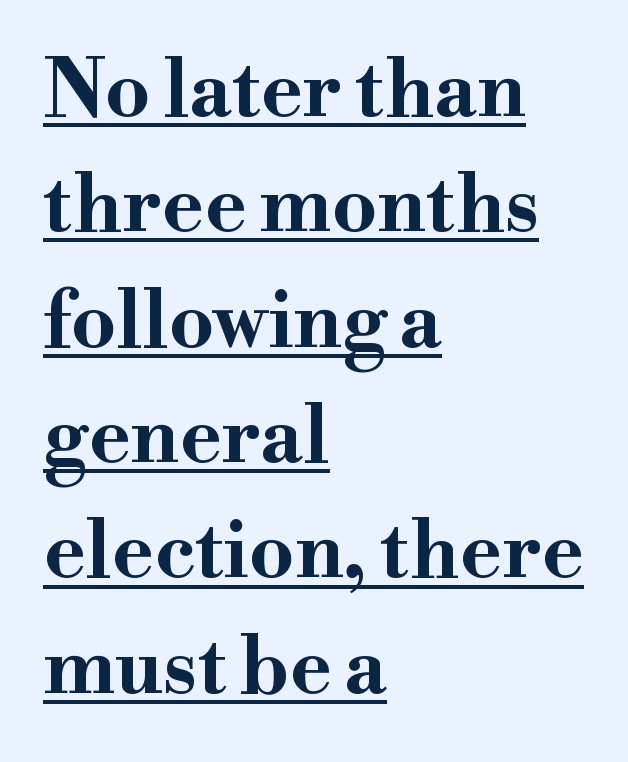
{"serif": "yes", "italic": "no", "bold": "yes", "weight": "bold", "width": "wide", "stroke_contrast": "high", "x_height": "small", "monospaced": "no", "underline": "yes", "align": "left", "line_spacing": "normal", "line_spacing_ratio": 1.46, "letter_spacing": "normal", "letter_spacing_em": 0.0, "glyph_px": 79}
